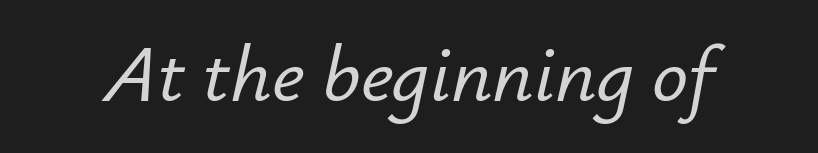
Posture: slanted. Letters rest on an invisible, unmarked baseline. A typesetter would call this proportional, since set widths differ per character. Glyph-to-glyph distance matches everyday printed text.
